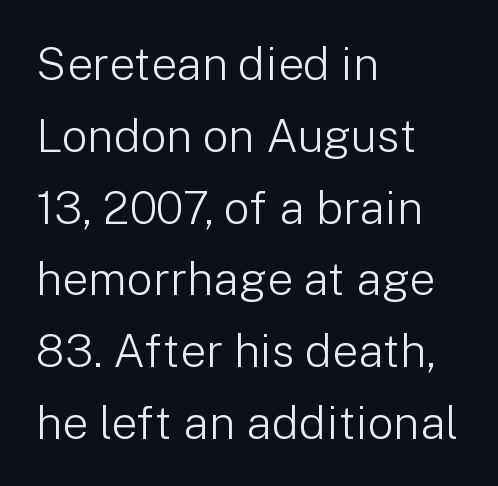
The image shows 46 px light sans-serif type, upright; set left-aligned, normal line spacing (1.56x), normal letter spacing, not underlined; low stroke contrast and a medium x-height.
